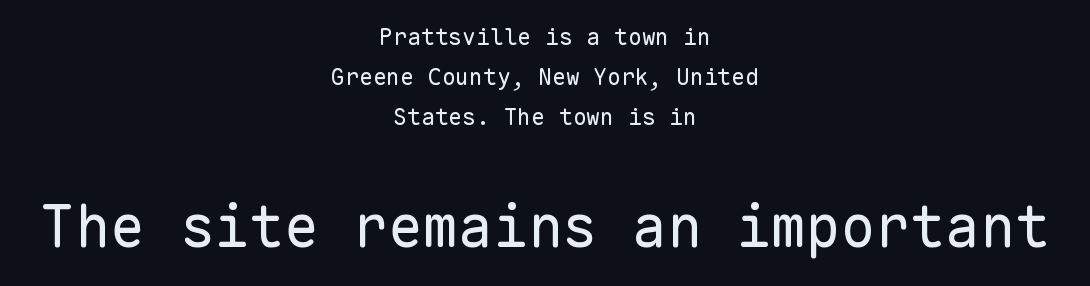
{"serif": "no", "italic": "no", "bold": "no", "weight": "regular", "width": "normal", "stroke_contrast": "low", "x_height": "medium", "monospaced": "yes", "underline": "no", "align": "center", "line_spacing_ratio": 1.73, "letter_spacing": "normal", "letter_spacing_em": 0.0, "larger_block": "second", "size_ratio": 2.52, "glyph_px": 58}
